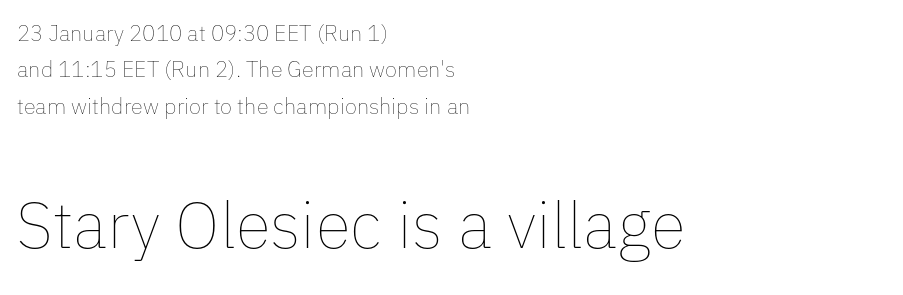
Q: Is the text bold? A: No.
Q: Is the text italic (slanted)? A: No, it is upright.
Q: Is the text underlined? A: No.
Q: How is the paragraph aligned? A: Left-aligned.
Q: Is the spacing between letters normal or unusually wide? A: Normal.
Q: Is the spacing between lines tight, normal or loose? A: Normal.
Q: Which block of text is set in a larger size, the first (top) or the second (bottom)? A: The second (bottom) one.
Q: Width (condensed, normal, or wide)? A: Normal.
Q: Stroke contrast? A: Low.
Q: x-height? A: Medium.
Q: Monospaced? A: No.
